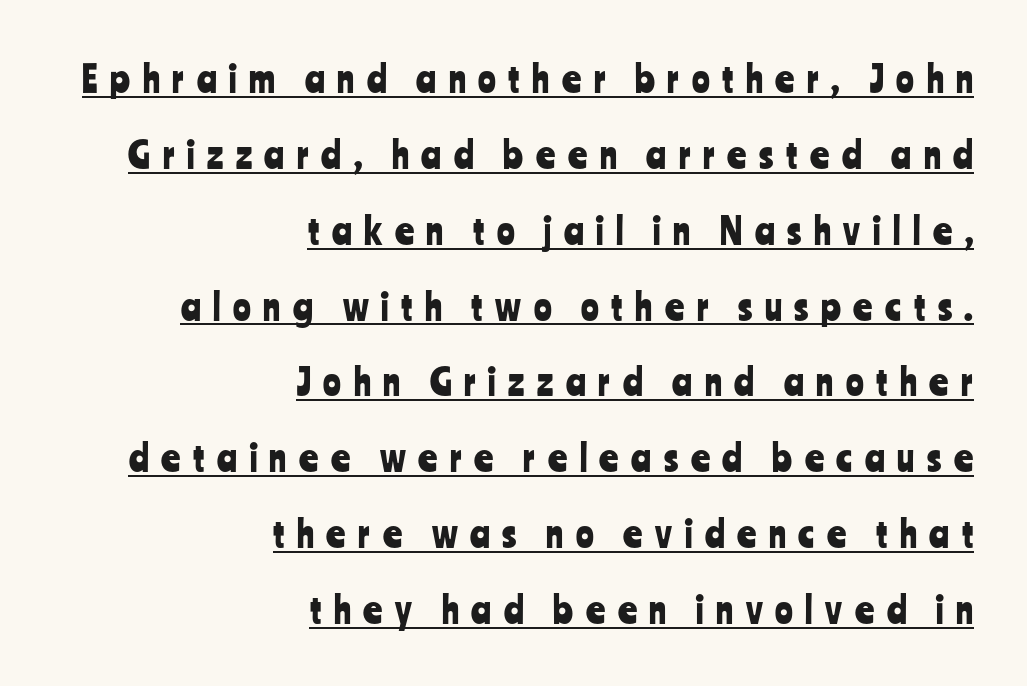
Q: Is the text italic (slanted)? A: No, it is upright.
Q: Is the typeface a serif or a sans-serif typeface? A: Sans-serif.
Q: Is the text underlined? A: Yes.
Q: How is the paragraph aligned? A: Right-aligned.
Q: Is the spacing between letters normal or unusually wide? A: Unusually wide.
Q: Is the spacing between lines tight, normal or loose? A: Loose.
Q: Width (condensed, normal, or wide)? A: Condensed.
Q: Stroke contrast? A: Low.
Q: x-height? A: Medium.
Q: Monospaced? A: No.
